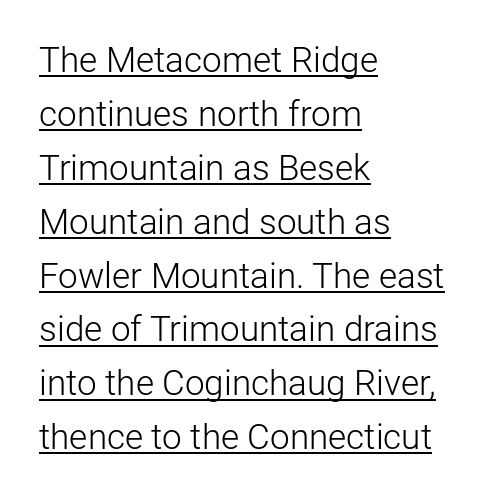
{"serif": "no", "italic": "no", "bold": "no", "weight": "light", "width": "normal", "stroke_contrast": "low", "x_height": "medium", "monospaced": "no", "underline": "yes", "align": "left", "line_spacing": "normal", "line_spacing_ratio": 1.54, "letter_spacing": "normal", "letter_spacing_em": 0.0, "glyph_px": 35}
